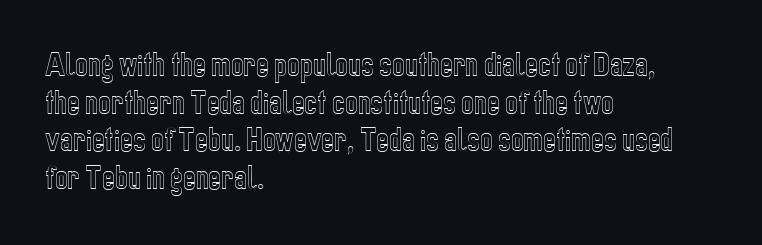
{"italic": "no", "underline": "no", "align": "left", "line_spacing": "normal", "line_spacing_ratio": 1.39, "letter_spacing": "normal", "letter_spacing_em": 0.0, "glyph_px": 27}
